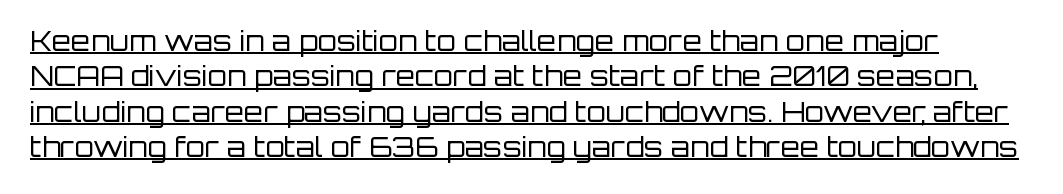
{"serif": "no", "italic": "no", "bold": "no", "weight": "regular", "width": "normal", "stroke_contrast": "low", "x_height": "large", "monospaced": "no", "underline": "yes", "line_spacing": "normal", "line_spacing_ratio": 1.26, "letter_spacing": "normal", "letter_spacing_em": 0.0, "glyph_px": 28}
